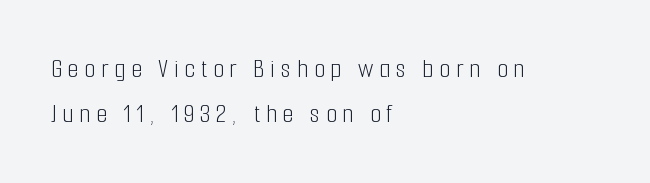
The image shows 28 px light, condensed sans-serif type, upright; set left-aligned, normal line spacing (1.62x), unusually wide letter spacing (+0.21 em), not underlined; low stroke contrast and a medium x-height.
